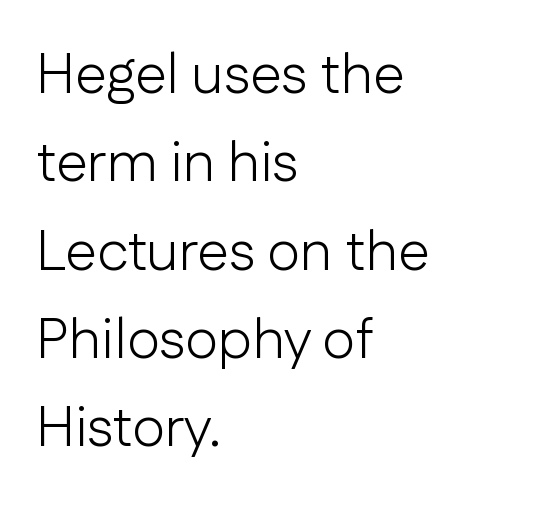
{"serif": "no", "italic": "no", "bold": "no", "weight": "light", "width": "normal", "stroke_contrast": "low", "x_height": "medium", "monospaced": "no", "underline": "no", "align": "left", "line_spacing": "normal", "line_spacing_ratio": 1.55, "letter_spacing": "normal", "letter_spacing_em": 0.0, "glyph_px": 57}
